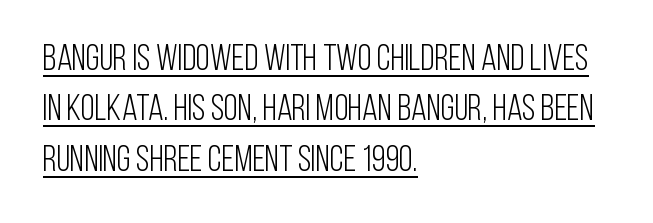
The image shows 36 px light, condensed sans-serif type, upright; set left-aligned, normal line spacing (1.4x), normal letter spacing, underlined; low stroke contrast and a large x-height.
